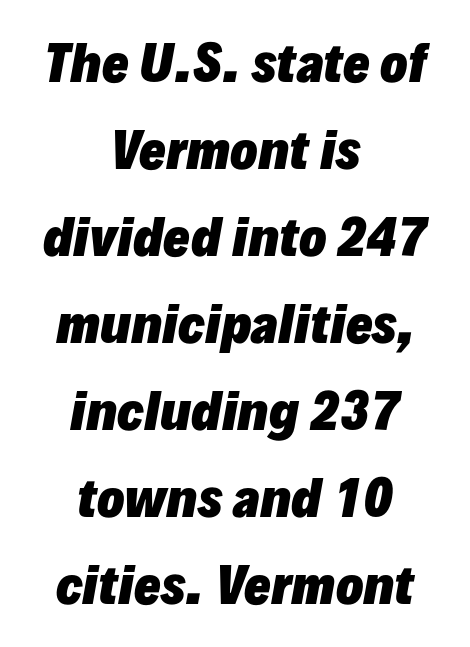
Q: Is the text bold? A: Yes.
Q: Is the text italic (slanted)? A: Yes, it leans right by about 10 degrees.
Q: Is the text underlined? A: No.
Q: How is the paragraph aligned? A: Centered.
Q: Is the spacing between letters normal or unusually wide? A: Normal.
Q: Width (condensed, normal, or wide)? A: Normal.
Q: Stroke contrast? A: Low.
Q: x-height? A: Medium.
Q: Monospaced? A: No.
